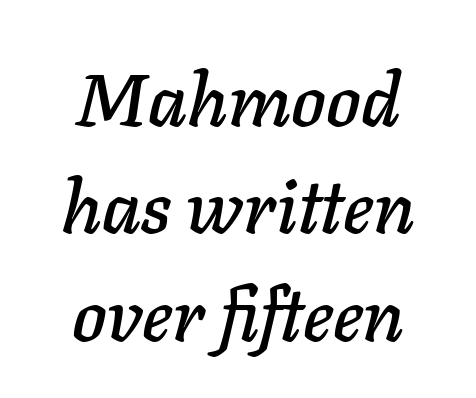
{"italic": "yes", "lean": "right", "slant_degrees": 11, "width": "normal", "stroke_contrast": "low", "x_height": "medium", "monospaced": "no", "underline": "no", "align": "center", "line_spacing": "normal", "line_spacing_ratio": 1.45, "letter_spacing": "normal", "letter_spacing_em": 0.0, "glyph_px": 74}
